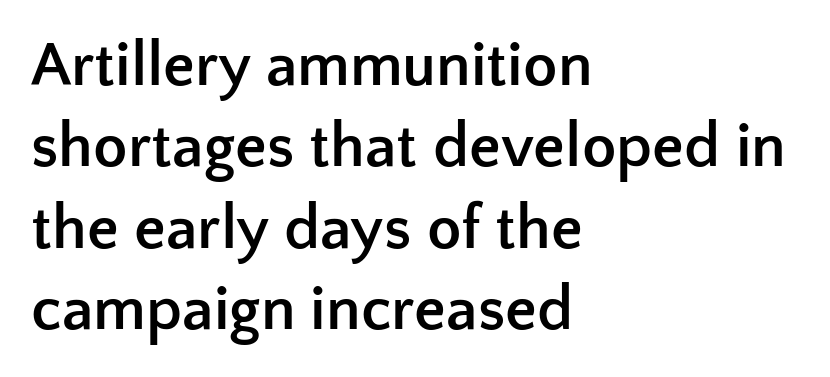
These lines carry a lot of weight — the face is fully bold. The ragged edge is on the right, which tells us the setting is flush left. Posture: straight, roman, zero tilt. Character widths vary here, with narrow letters taking less room than wide ones. Vertical spacing — default. Words appear dense and cohesive because spacing is normal.
